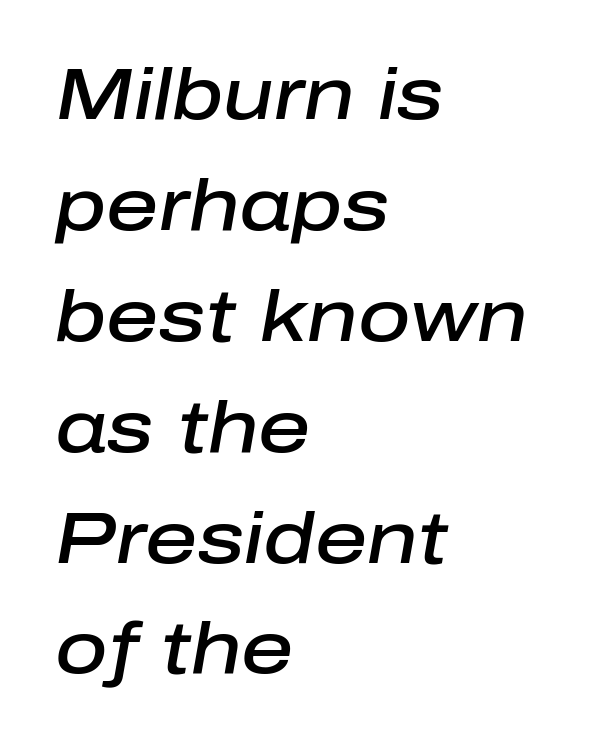
Q: Is the text bold? A: Semi-bold.
Q: Is the text italic (slanted)? A: Yes, it leans right by about 10 degrees.
Q: Is the text underlined? A: No.
Q: How is the paragraph aligned? A: Left-aligned.
Q: Is the spacing between letters normal or unusually wide? A: Normal.
Q: Is the spacing between lines tight, normal or loose? A: Normal.
Q: Width (condensed, normal, or wide)? A: Normal.
Q: Stroke contrast? A: Low.
Q: x-height? A: Medium.
Q: Monospaced? A: No.
